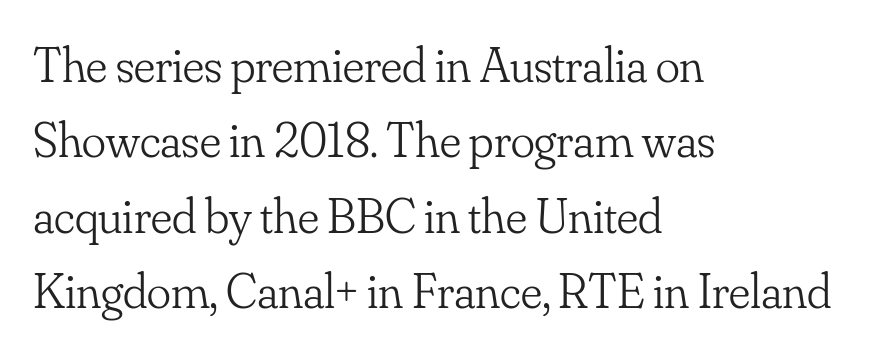
{"serif": "yes", "italic": "no", "bold": "no", "weight": "light", "width": "normal", "stroke_contrast": "low", "x_height": "small", "monospaced": "no", "underline": "no", "align": "left", "line_spacing": "normal", "line_spacing_ratio": 1.51, "letter_spacing": "normal", "letter_spacing_em": 0.0, "glyph_px": 50}
